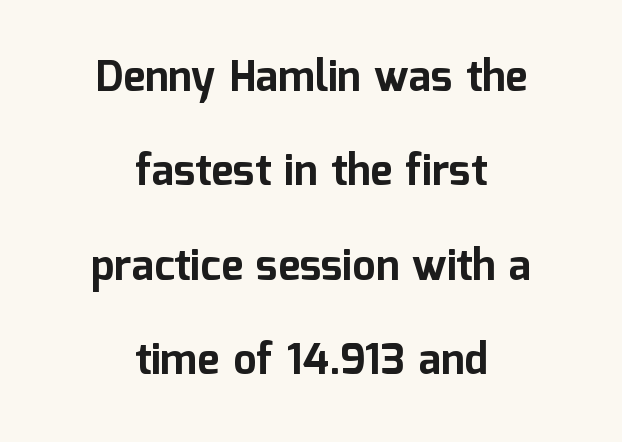
{"serif": "no", "italic": "no", "bold": "yes", "weight": "bold", "width": "normal", "stroke_contrast": "low", "x_height": "medium", "monospaced": "no", "underline": "no", "align": "center", "line_spacing": "loose", "line_spacing_ratio": 2.25, "letter_spacing": "normal", "letter_spacing_em": 0.0, "glyph_px": 42}
